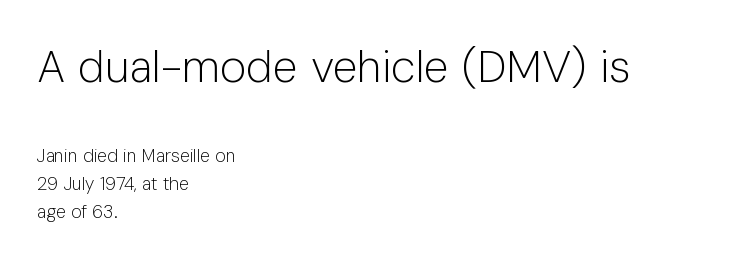
Q: Is the text bold? A: No.
Q: Is the text italic (slanted)? A: No, it is upright.
Q: Is the typeface a serif or a sans-serif typeface? A: Sans-serif.
Q: Is the text underlined? A: No.
Q: How is the paragraph aligned? A: Left-aligned.
Q: Is the spacing between letters normal or unusually wide? A: Normal.
Q: Is the spacing between lines tight, normal or loose? A: Normal.
Q: Which block of text is set in a larger size, the first (top) or the second (bottom)? A: The first (top) one.
Q: Width (condensed, normal, or wide)? A: Normal.
Q: Stroke contrast? A: Low.
Q: x-height? A: Medium.
Q: Monospaced? A: No.
